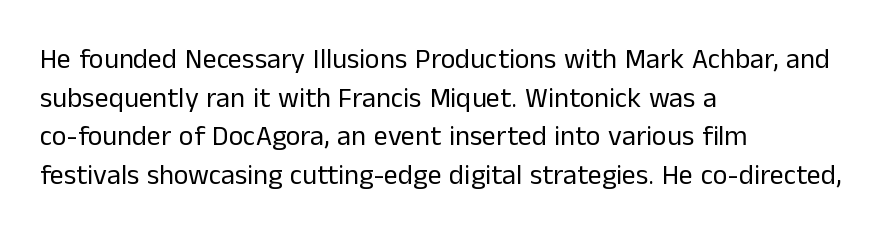
These lines are set flush left with a ragged right edge. Varying glyph widths throughout — classic text-font behaviour. Is this a sans? Yes — the strokes have no serifs. Bare-footed words on every line. Rows of type keep a routine distance in the vertical direction.
